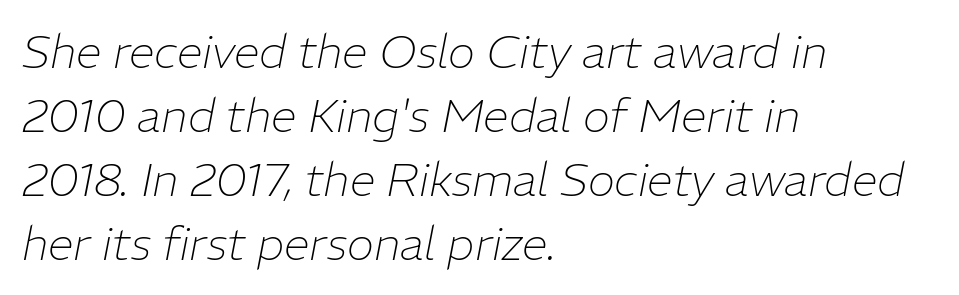
The letters sit at their default tracking, neither squeezed nor spread. Vertical stems look standard width or narrower in stroke. A typesetter would call this proportional, since set widths differ per character. Has an underline been added? It has not.
